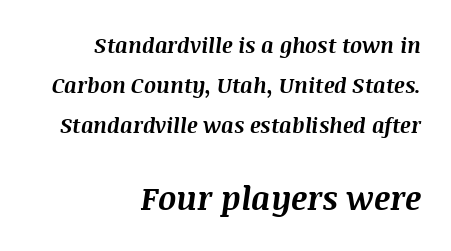
The designer gave the closing block more size than the opening block. Underline: absent. Caption: standard tracking, unaltered. These lines are rendered in a variable-pitch font. In terms of leading, this rendering errs on the spacious side. The axis of the letterforms is tilted away from vertical.
